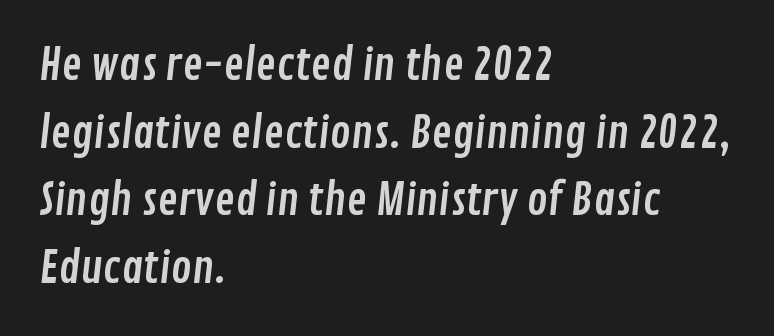
The image shows 43 px condensed sans-serif type; set left-aligned, normal line spacing (1.57x), normal letter spacing, not underlined; low stroke contrast and a medium x-height.
